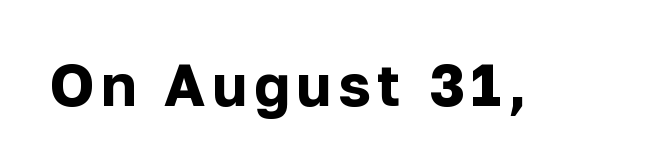
The passage shown is typeset with a sans-serif family. The zone under the glyphs is completely vacant. I'd describe the lettering as bold — thick and assertive. Here the designer chose a conventional face with non-uniform glyph widths. Italic: no, the glyphs are upright roman.
